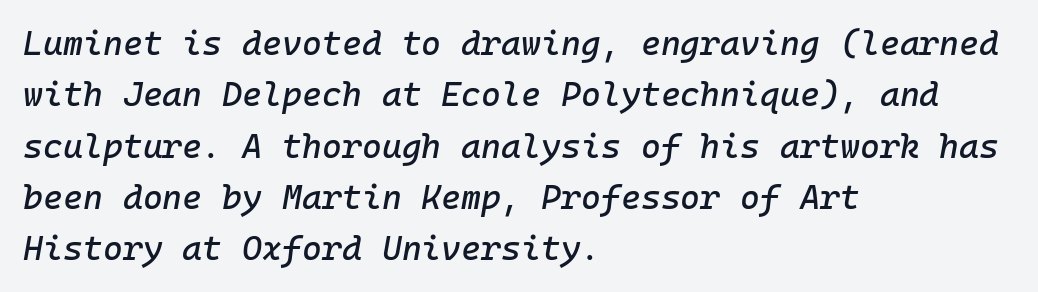
{"italic": "yes", "lean": "right", "slant_degrees": 10, "width": "normal", "stroke_contrast": "low", "x_height": "medium", "monospaced": "yes", "underline": "no", "align": "left", "line_spacing": "normal", "line_spacing_ratio": 1.51, "letter_spacing": "normal", "letter_spacing_em": 0.0, "glyph_px": 34}
